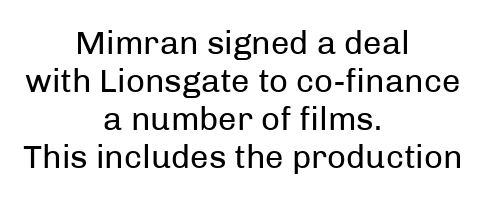
The image shows 33 px regular-weight sans-serif type, upright; set centered, tight line spacing (1.15x), normal letter spacing, not underlined; low stroke contrast and a medium x-height.
